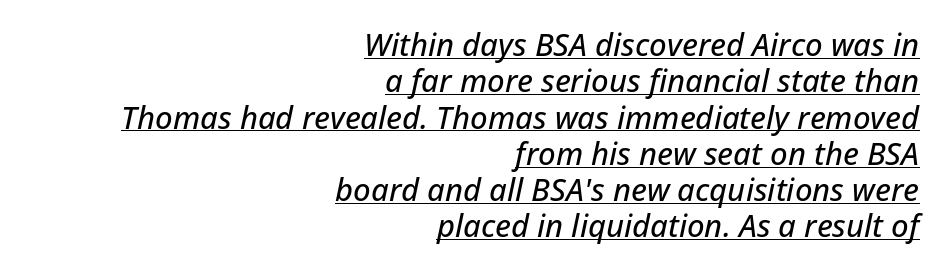
{"italic": "yes", "lean": "right", "slant_degrees": 12, "width": "normal", "stroke_contrast": "low", "x_height": "medium", "monospaced": "no", "underline": "yes", "align": "right", "line_spacing_ratio": 1.17, "letter_spacing": "normal", "letter_spacing_em": 0.0, "glyph_px": 31}
